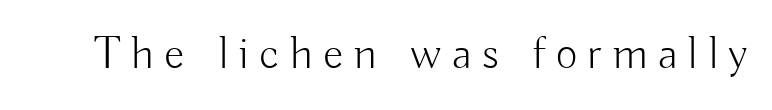
Q: Is the text bold? A: No.
Q: Is the text italic (slanted)? A: No, it is upright.
Q: Is the typeface a serif or a sans-serif typeface? A: Sans-serif.
Q: Is the text underlined? A: No.
Q: Is the spacing between letters normal or unusually wide? A: Unusually wide.
Q: Width (condensed, normal, or wide)? A: Normal.
Q: Stroke contrast? A: Low.
Q: x-height? A: Small.
Q: Monospaced? A: No.
